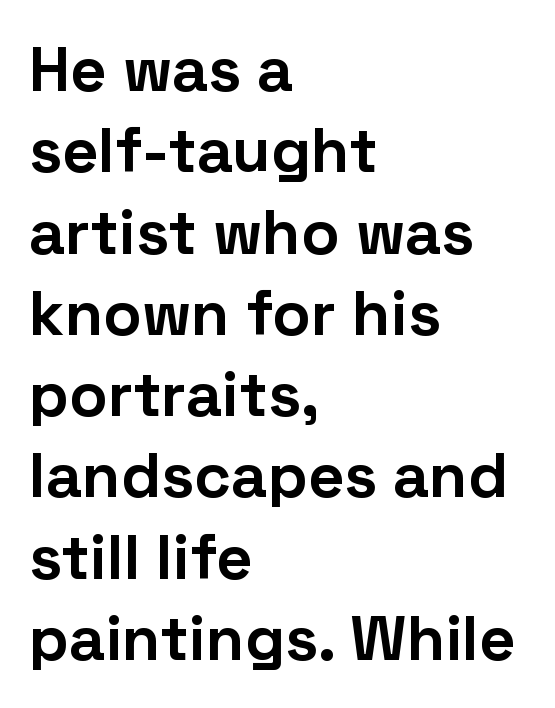
{"serif": "no", "italic": "no", "bold": "yes", "weight": "bold", "width": "normal", "stroke_contrast": "low", "x_height": "medium", "monospaced": "no", "underline": "no", "align": "left", "line_spacing": "normal", "line_spacing_ratio": 1.29, "letter_spacing": "normal", "letter_spacing_em": 0.0, "glyph_px": 63}
